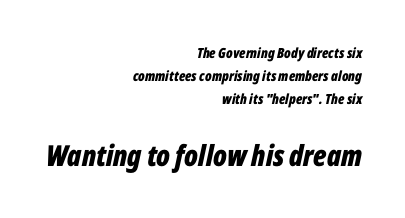
{"italic": "yes", "lean": "right", "slant_degrees": 12, "bold": "yes", "weight": "bold", "width": "condensed", "stroke_contrast": "low", "x_height": "medium", "monospaced": "no", "underline": "no", "align": "right", "line_spacing": "normal", "line_spacing_ratio": 1.63, "letter_spacing": "normal", "letter_spacing_em": 0.0, "larger_block": "second", "size_ratio": 2.07, "glyph_px": 29}
